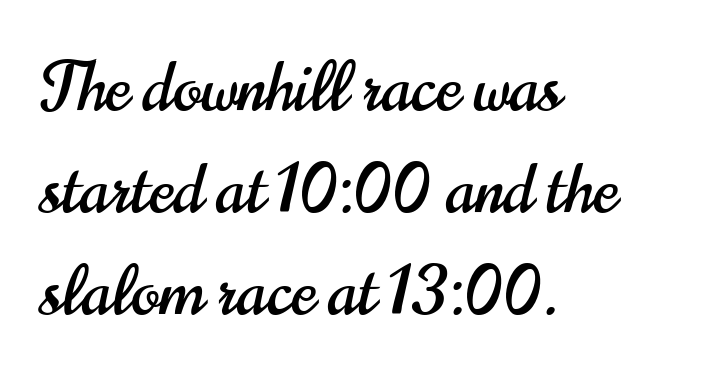
Q: Is the text italic (slanted)? A: Yes.
Q: Is the typeface a serif or a sans-serif typeface? A: Sans-serif.
Q: Is the text underlined? A: No.
Q: How is the paragraph aligned? A: Left-aligned.
Q: Is the spacing between letters normal or unusually wide? A: Normal.
Q: Is the spacing between lines tight, normal or loose? A: Normal.
Q: Width (condensed, normal, or wide)? A: Condensed.
Q: Stroke contrast? A: High.
Q: x-height? A: Small.
Q: Monospaced? A: No.
